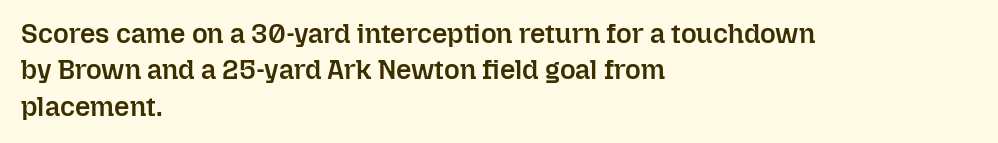
Heft: intermediate — a semibold. The block of text has a typical density, with ordinary space between rows. Descenders hang freely into open space. The rendering anchors every line to the left-hand side.
